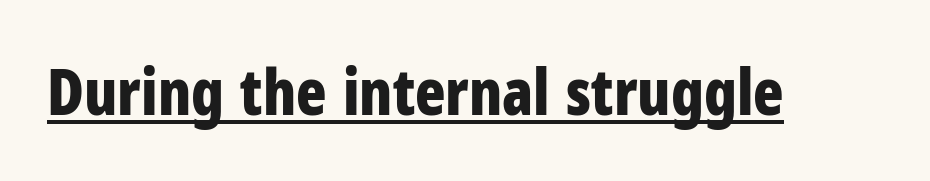
Q: Is the text bold? A: Yes.
Q: Is the text italic (slanted)? A: No, it is upright.
Q: Is the typeface a serif or a sans-serif typeface? A: Sans-serif.
Q: Is the text underlined? A: Yes.
Q: Is the spacing between letters normal or unusually wide? A: Normal.
Q: Width (condensed, normal, or wide)? A: Condensed.
Q: Stroke contrast? A: Low.
Q: x-height? A: Medium.
Q: Monospaced? A: No.
